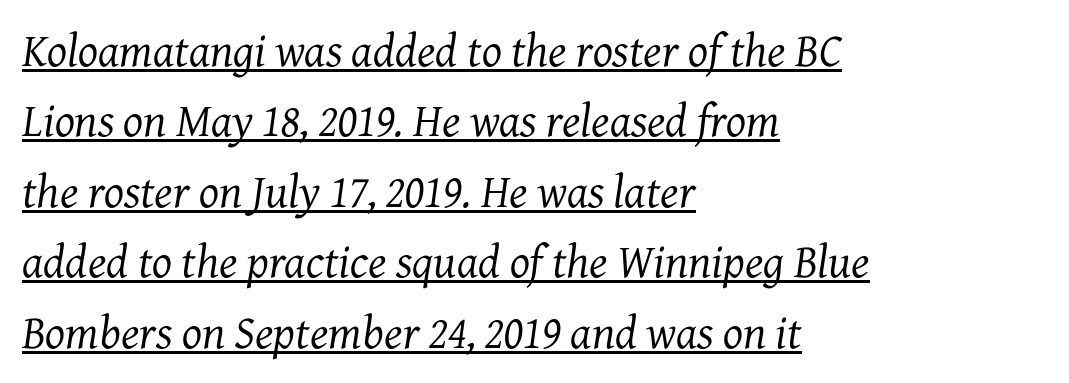
The image shows 47 px regular-weight serif type, italic (leaning right); set left-aligned, normal line spacing (1.5x), normal letter spacing, underlined; medium stroke contrast and a medium x-height.
